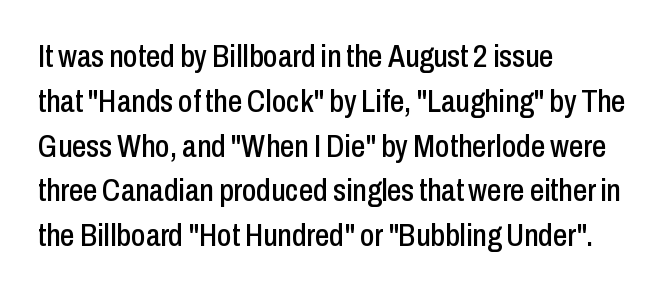
The image shows 32 px condensed sans-serif type, upright; set left-aligned, normal line spacing (1.4x), normal letter spacing, not underlined; low stroke contrast and a medium x-height.
